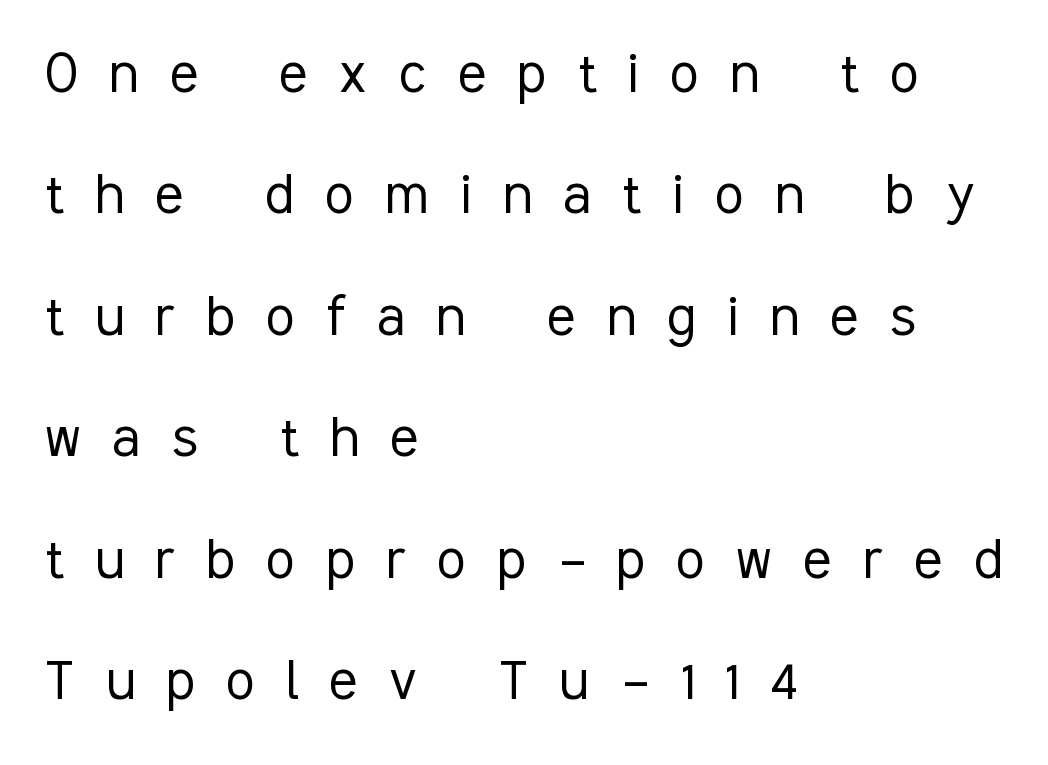
Q: Is the text bold? A: No.
Q: Is the text italic (slanted)? A: No, it is upright.
Q: Is the typeface a serif or a sans-serif typeface? A: Sans-serif.
Q: Is the text underlined? A: No.
Q: How is the paragraph aligned? A: Left-aligned.
Q: Is the spacing between letters normal or unusually wide? A: Unusually wide.
Q: Width (condensed, normal, or wide)? A: Condensed.
Q: Stroke contrast? A: Low.
Q: x-height? A: Medium.
Q: Monospaced? A: No.
